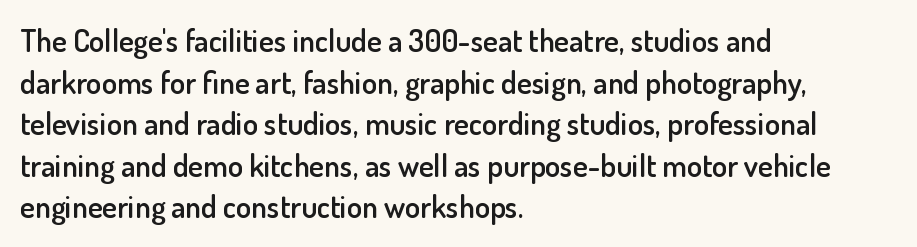
The image shows 31 px semibold sans-serif type, upright; set left-aligned, normal line spacing (1.34x), normal letter spacing, not underlined; low stroke contrast and a small x-height.
